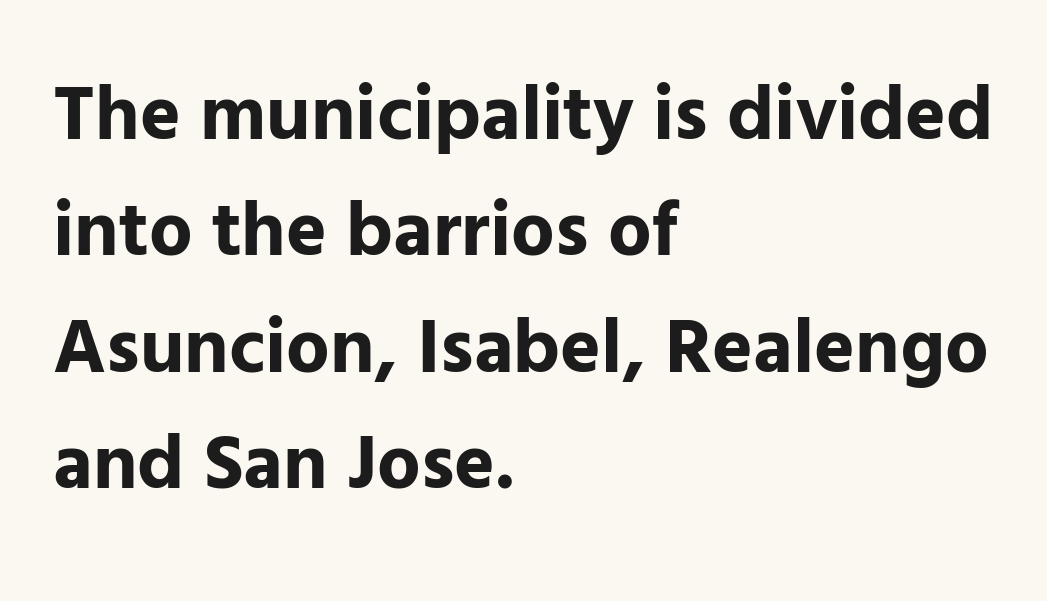
Q: Is the text bold? A: Yes.
Q: Is the text italic (slanted)? A: No, it is upright.
Q: Is the typeface a serif or a sans-serif typeface? A: Sans-serif.
Q: Is the text underlined? A: No.
Q: How is the paragraph aligned? A: Left-aligned.
Q: Is the spacing between letters normal or unusually wide? A: Normal.
Q: Is the spacing between lines tight, normal or loose? A: Normal.
Q: Width (condensed, normal, or wide)? A: Normal.
Q: Stroke contrast? A: Low.
Q: x-height? A: Medium.
Q: Monospaced? A: No.
